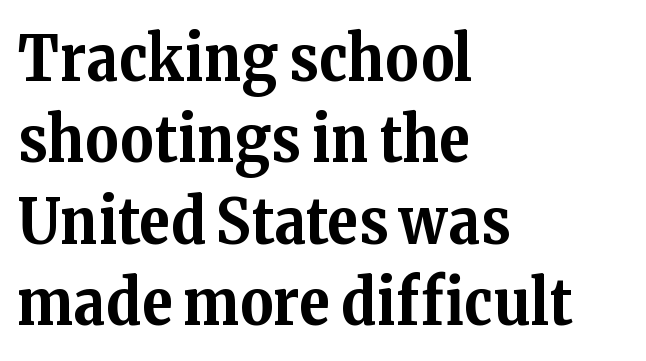
{"serif": "yes", "italic": "no", "bold": "yes", "weight": "bold", "width": "normal", "stroke_contrast": "medium", "x_height": "medium", "monospaced": "no", "underline": "no", "align": "left", "line_spacing": "normal", "line_spacing_ratio": 1.27, "letter_spacing": "normal", "letter_spacing_em": 0.0, "glyph_px": 64}
